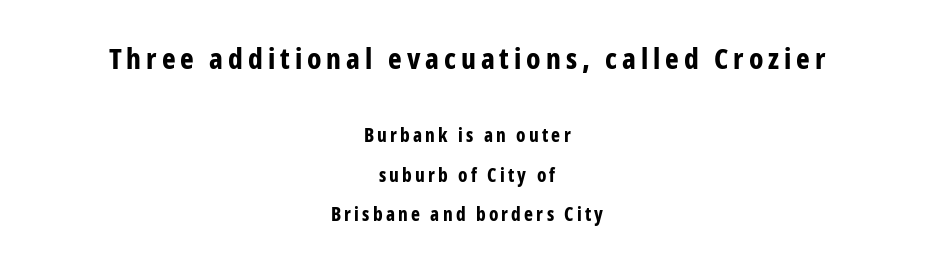
Spacing verdict: proportional, widths tailored to each character. Nobody drew a line under any word here. The font family rendered here belongs to the sans-serif group. A centered setting, common on invitations and titles, is used for this passage. The vertical gap from one line to the next is large.
